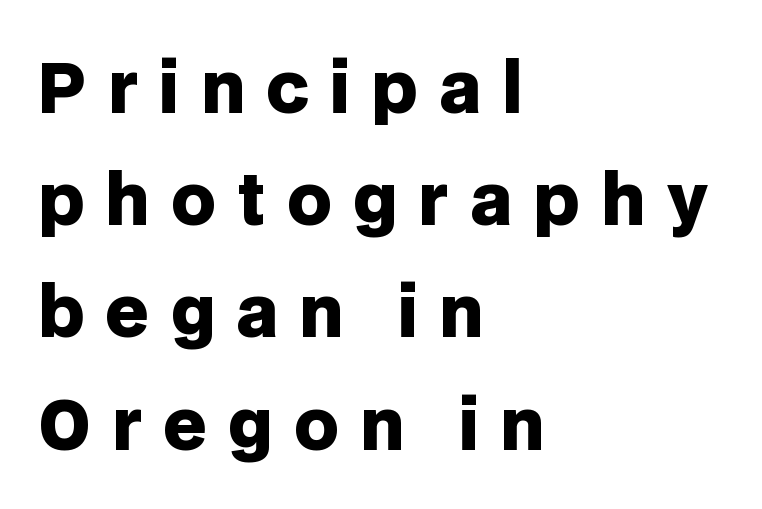
The image shows 68 px heavy sans-serif type, upright; set left-aligned, normal line spacing (1.65x), unusually wide letter spacing (+0.31 em), not underlined; low stroke contrast and a large x-height.
